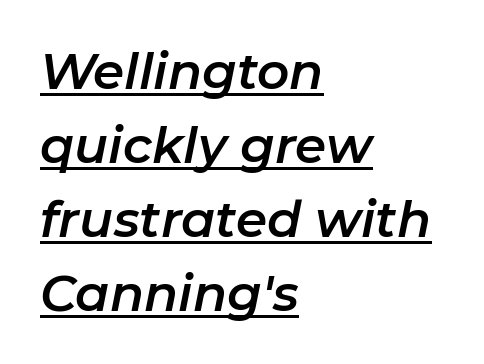
Look at the tracking — it's just the regular setting, nothing added. Horizontally, the lines are justified to the leading edge only. Does the lettering tilt? It does — this is italic. The lettering is marked with a stroke running underneath it. If you measured baseline to baseline, you'd find a middling distance.
